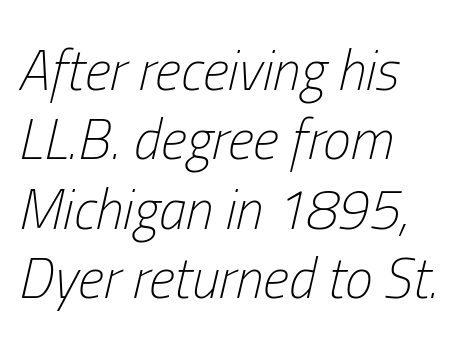
{"italic": "yes", "lean": "right", "slant_degrees": 13, "bold": "no", "weight": "light", "width": "condensed", "stroke_contrast": "low", "x_height": "medium", "monospaced": "no", "underline": "no", "align": "left", "line_spacing_ratio": 1.24, "letter_spacing": "normal", "letter_spacing_em": 0.0, "glyph_px": 56}
